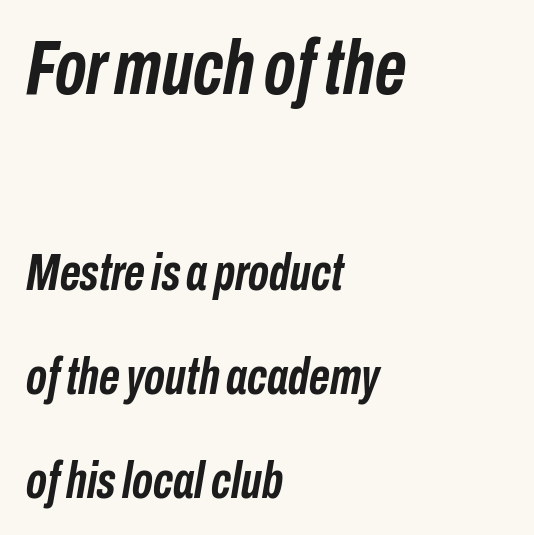
{"italic": "yes", "lean": "right", "slant_degrees": 10, "bold": "yes", "weight": "semibold", "width": "condensed", "stroke_contrast": "low", "x_height": "medium", "monospaced": "no", "underline": "no", "align": "left", "line_spacing": "loose", "line_spacing_ratio": 2.04, "letter_spacing": "normal", "letter_spacing_em": 0.0, "larger_block": "first", "size_ratio": 1.51, "glyph_px": 77}
